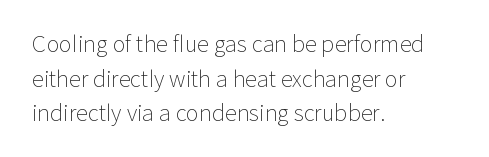
Which margin do the lines hug? The left one — the right edge is uneven. This is roman type, the default non-slanted kind. Summary of vertical rhythm: regular, with standard interline spacing. These glyphs show unthickened strokes, regular width or finer. The rendering keeps characters at their native spacing. The gap between lines stays unmarked.
